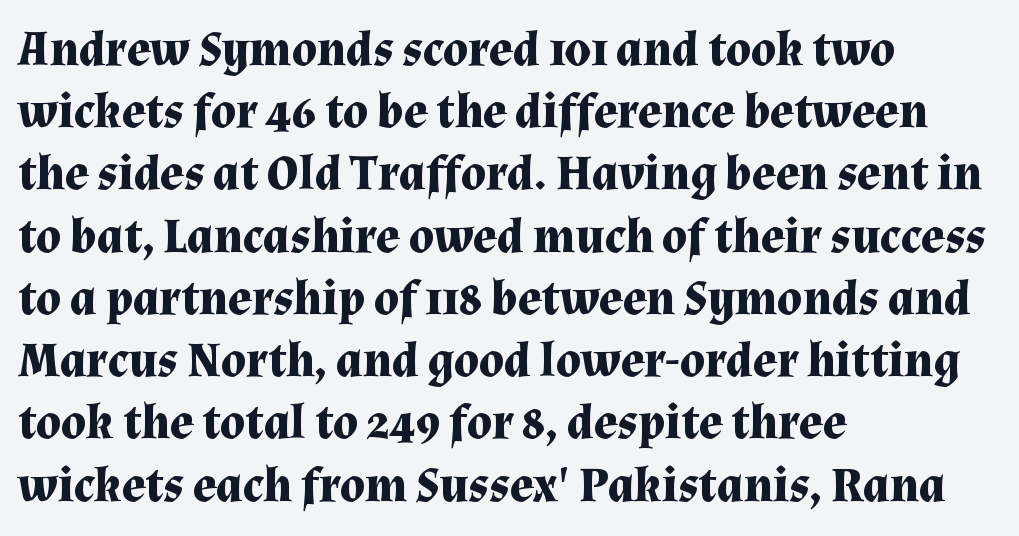
The image shows 49 px bold serif type, upright; set left-aligned, normal line spacing (1.27x), normal letter spacing, not underlined; medium stroke contrast and a medium x-height.
